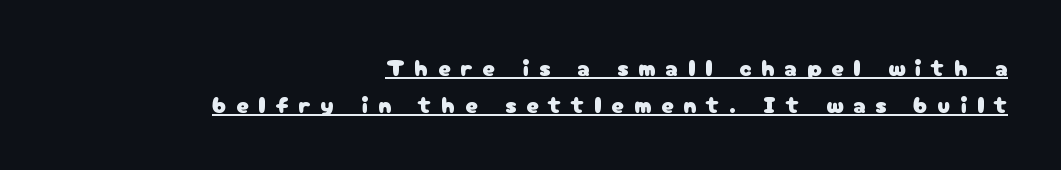
The lettering stays uniformly vertical, giving the passage a roman look. One-word summary of the alignment: right. Whoever set this chose a conventional vertical rhythm. A rule runs beneath these lines of type. Observe the wide spacing: letters keep a clear distance from each other.
